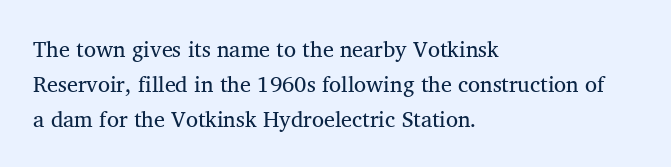
The image shows 22 px text type, upright; set left-aligned, normal line spacing (1.6x), normal letter spacing, not underlined.
